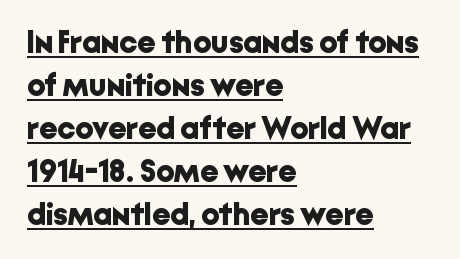
Note: no serifs on the glyphs. Typesetter's note: full bold, strokes at maximum text heaviness. Compared with a centered layout, this one pins lines to the left instead. Decoration check: the copy is underlined. Posture: vertical.
